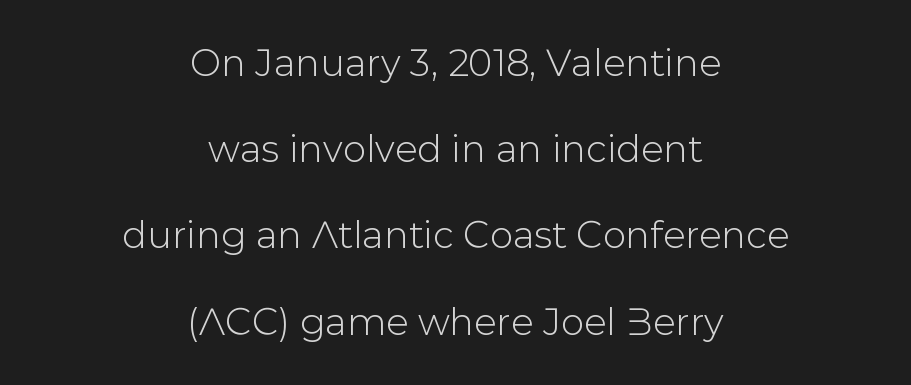
{"serif": "no", "italic": "no", "width": "normal", "stroke_contrast": "low", "x_height": "medium", "monospaced": "no", "underline": "no", "align": "center", "line_spacing": "loose", "line_spacing_ratio": 2.33, "letter_spacing": "normal", "letter_spacing_em": 0.0, "glyph_px": 37}
